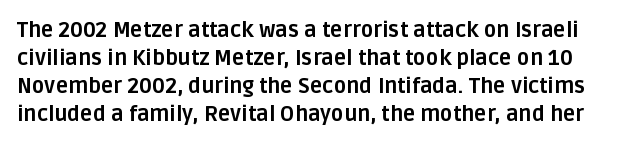
The image shows 21 px bold type, upright; set normal line spacing (1.34x), normal letter spacing, not underlined.
